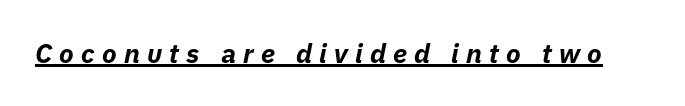
{"italic": "yes", "lean": "right", "slant_degrees": 11, "bold": "yes", "underline": "yes", "letter_spacing": "wide", "letter_spacing_em": 0.27, "glyph_px": 27}
